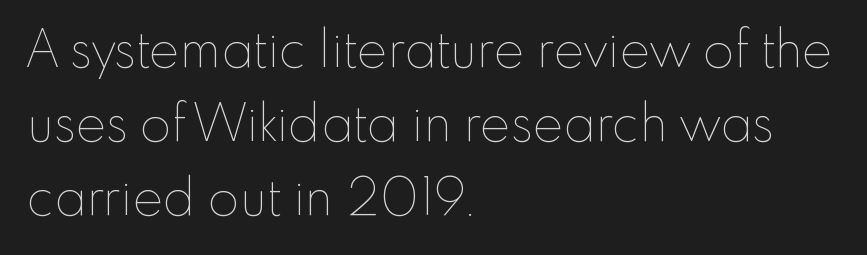
The image shows 51 px thin type, upright; set left-aligned, normal line spacing (1.45x), normal letter spacing, not underlined; low stroke contrast and a small x-height.
